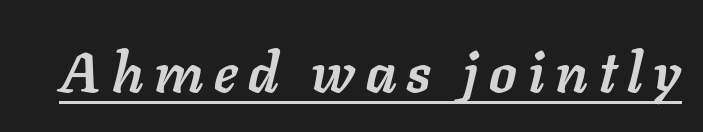
{"italic": "yes", "lean": "right", "slant_degrees": 11, "bold": "yes", "weight": "semibold", "width": "normal", "stroke_contrast": "low", "x_height": "medium", "monospaced": "no", "underline": "yes", "glyph_px": 56}
